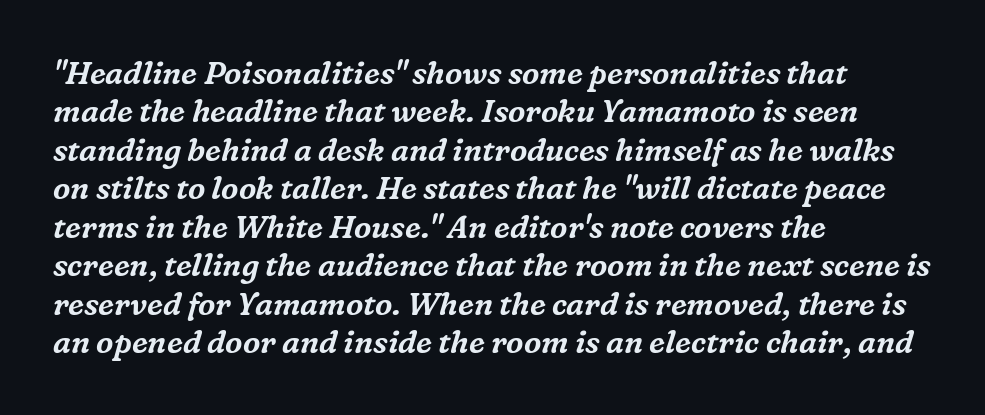
You could not count columns in this text — the font is proportionally spaced. Small tapered or slab feet sit at the stroke ends, so this counts as serif. The specimen omits any rule beneath the text block's lines. Nothing unusual about the tracking: characters are spaced as the font intends. Every character sits at an angle, as italics do.
